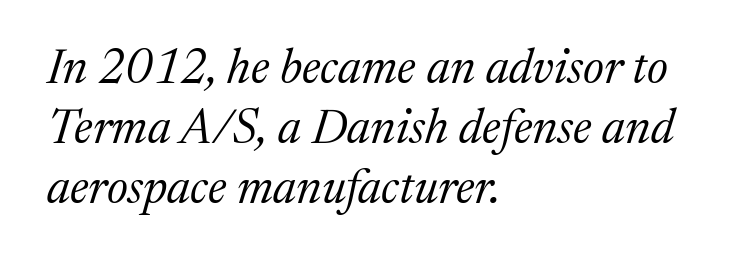
Quick note: interline space is typical. Each row of text sits above clean, open space. Italic? Definitely — the glyphs are oblique. Serifs: yes, visible at the terminals of the letterforms. Words appear dense and cohesive because spacing is normal. The setting favours the left margin, as ordinary paragraphs usually do.
